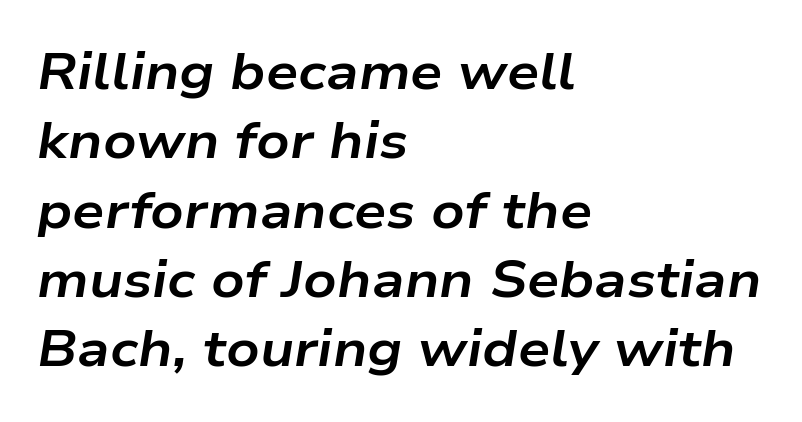
Q: Is the text bold? A: Yes.
Q: Is the text italic (slanted)? A: Yes, it leans right by about 9 degrees.
Q: Is the text underlined? A: No.
Q: How is the paragraph aligned? A: Left-aligned.
Q: Is the spacing between letters normal or unusually wide? A: Normal.
Q: Is the spacing between lines tight, normal or loose? A: Normal.
Q: Width (condensed, normal, or wide)? A: Wide.
Q: Stroke contrast? A: Low.
Q: x-height? A: Medium.
Q: Monospaced? A: No.
